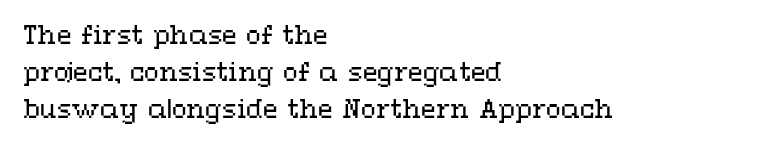
The image shows 24 px text type, upright; set left-aligned, normal line spacing (1.54x), normal letter spacing, not underlined.
